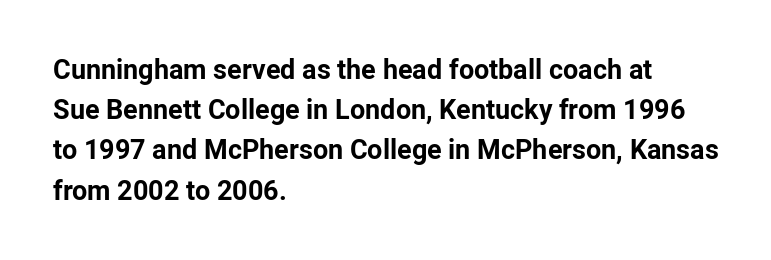
The image shows 27 px bold type, upright; set left-aligned, normal line spacing (1.49x), normal letter spacing, not underlined.
